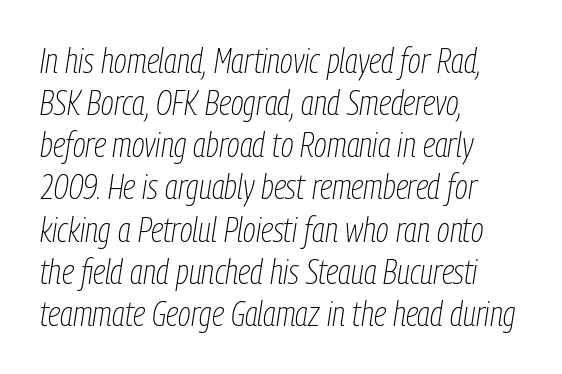
{"italic": "yes", "lean": "right", "slant_degrees": 9, "bold": "no", "weight": "thin", "width": "condensed", "stroke_contrast": "low", "x_height": "medium", "monospaced": "no", "underline": "no", "align": "left", "line_spacing_ratio": 1.24, "letter_spacing": "normal", "letter_spacing_em": 0.0, "glyph_px": 34}
